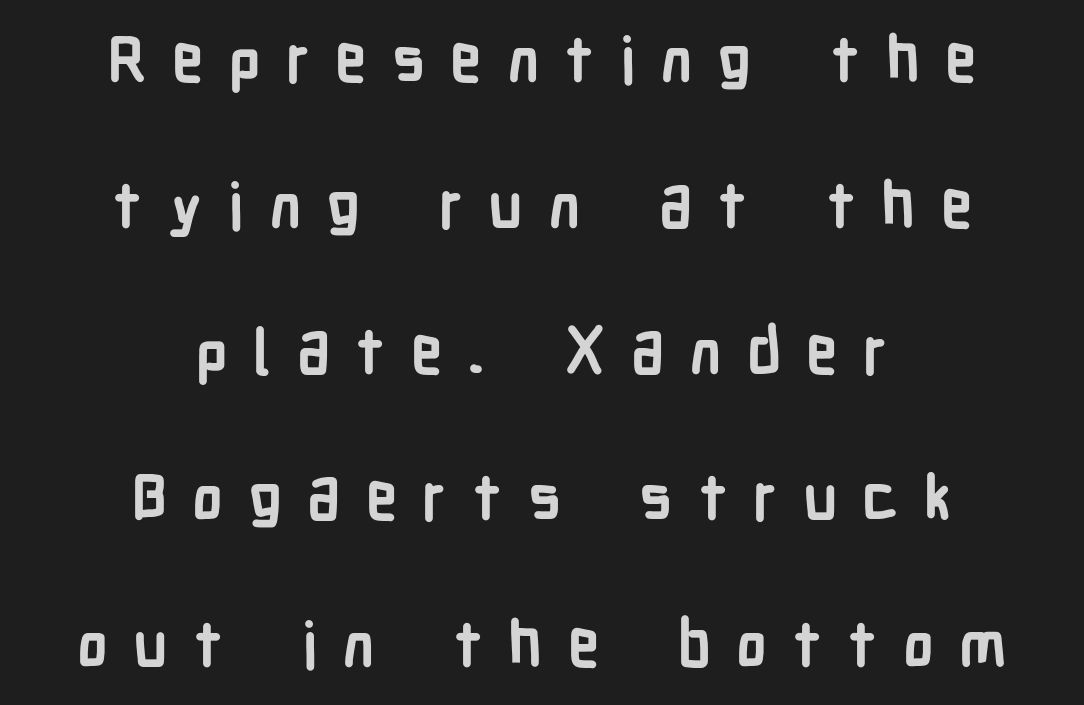
Q: Is the text bold? A: Yes.
Q: Is the text italic (slanted)? A: No, it is upright.
Q: Is the typeface a serif or a sans-serif typeface? A: Sans-serif.
Q: Is the text underlined? A: No.
Q: How is the paragraph aligned? A: Centered.
Q: Is the spacing between letters normal or unusually wide? A: Unusually wide.
Q: Is the spacing between lines tight, normal or loose? A: Loose.
Q: Width (condensed, normal, or wide)? A: Condensed.
Q: Stroke contrast? A: Low.
Q: x-height? A: Medium.
Q: Monospaced? A: No.
